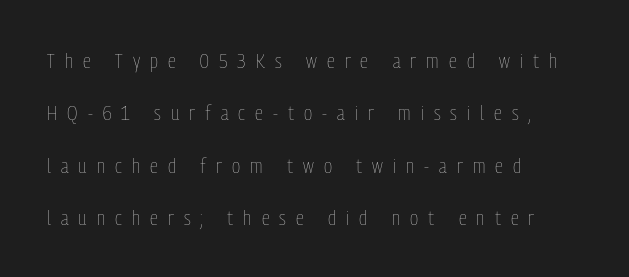
When letters stand straight like this, we call the style roman or upright. The lines are quadded left. The typesetting does not lean heavy: it is not bold. Look at the tracking — it's clearly loosened, letters drifting apart. Interline gaps are noticeably wide in this sample.
